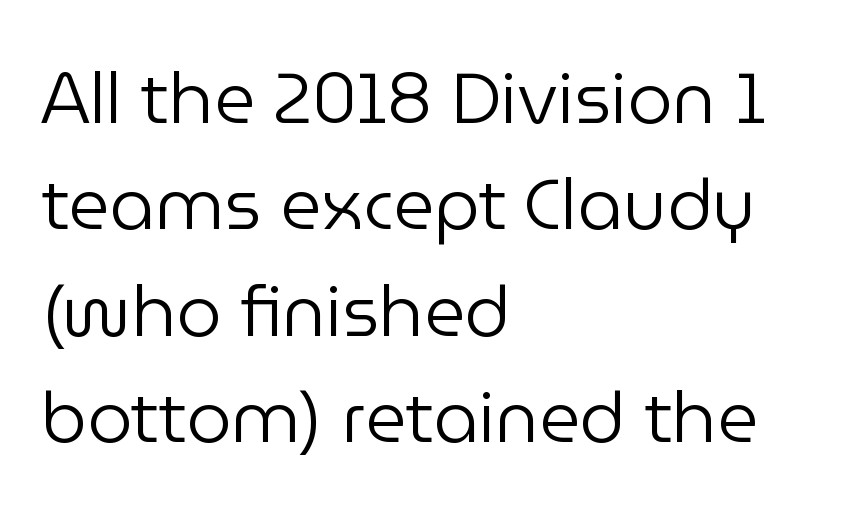
The image shows 71 px regular-weight sans-serif type, upright; set left-aligned, normal line spacing (1.5x), normal letter spacing, not underlined; low stroke contrast and a medium x-height.
